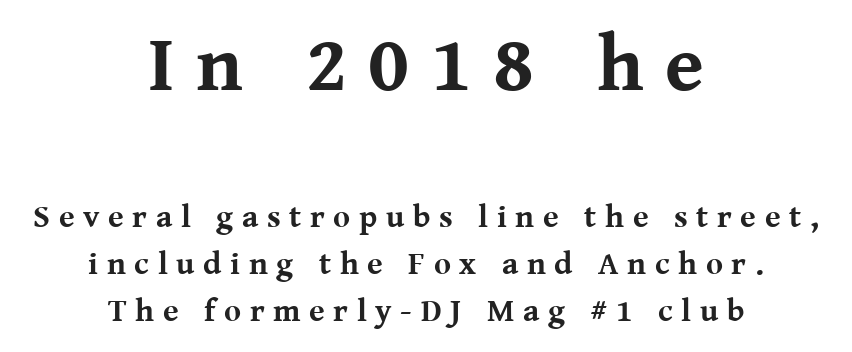
Q: Is the text bold? A: Yes.
Q: Is the text italic (slanted)? A: No, it is upright.
Q: Is the typeface a serif or a sans-serif typeface? A: Serif.
Q: Is the text underlined? A: No.
Q: How is the paragraph aligned? A: Centered.
Q: Is the spacing between letters normal or unusually wide? A: Unusually wide.
Q: Is the spacing between lines tight, normal or loose? A: Normal.
Q: Which block of text is set in a larger size, the first (top) or the second (bottom)? A: The first (top) one.
Q: Width (condensed, normal, or wide)? A: Normal.
Q: Stroke contrast? A: Medium.
Q: x-height? A: Medium.
Q: Monospaced? A: No.
